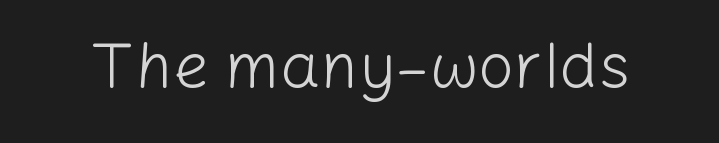
Q: Is the text bold? A: No.
Q: Is the text italic (slanted)? A: No, it is upright.
Q: Is the typeface a serif or a sans-serif typeface? A: Sans-serif.
Q: Is the text underlined? A: No.
Q: Is the spacing between letters normal or unusually wide? A: Normal.
Q: Width (condensed, normal, or wide)? A: Normal.
Q: Stroke contrast? A: Low.
Q: x-height? A: Medium.
Q: Monospaced? A: No.
